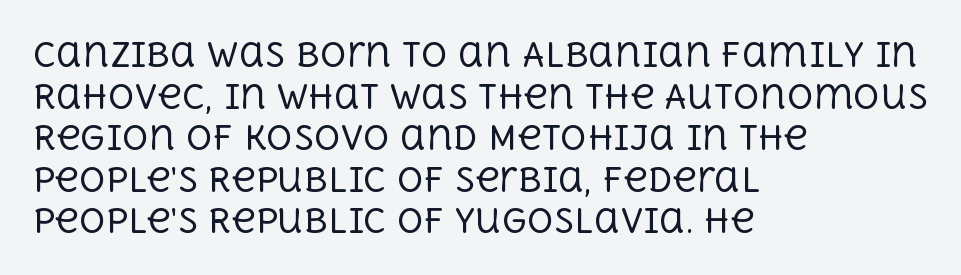
Q: Is the text bold? A: No.
Q: Is the text italic (slanted)? A: No, it is upright.
Q: Is the typeface a serif or a sans-serif typeface? A: Serif.
Q: Is the text underlined? A: No.
Q: How is the paragraph aligned? A: Left-aligned.
Q: Is the spacing between letters normal or unusually wide? A: Normal.
Q: Is the spacing between lines tight, normal or loose? A: Normal.
Q: Width (condensed, normal, or wide)? A: Normal.
Q: x-height? A: Large.
Q: Monospaced? A: No.
